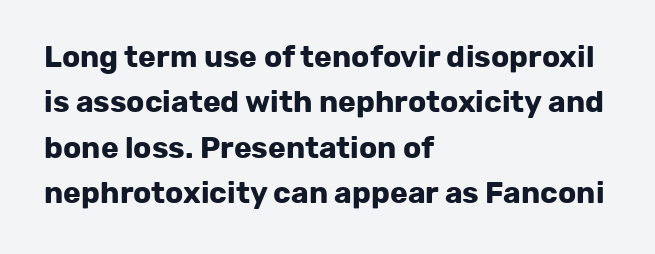
The image shows 30 px bold sans-serif type, upright; set left-aligned, normal line spacing (1.51x), normal letter spacing, not underlined; low stroke contrast and a medium x-height.
